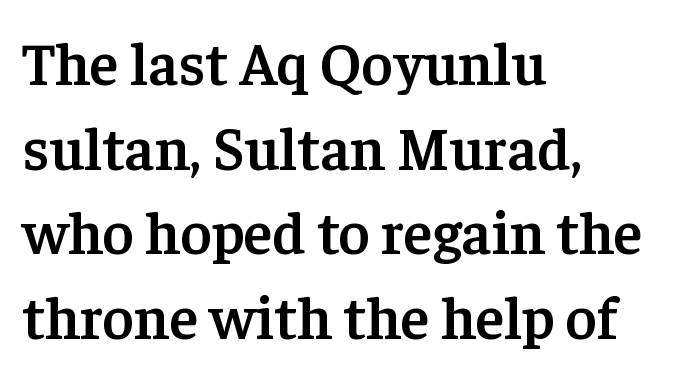
Descender tails drop into unmarked territory. This is the regular roman posture of the typeface. These words are printed semibold, heavier than regular yet not bold. In terms of letterform style, serifs are clearly present.
